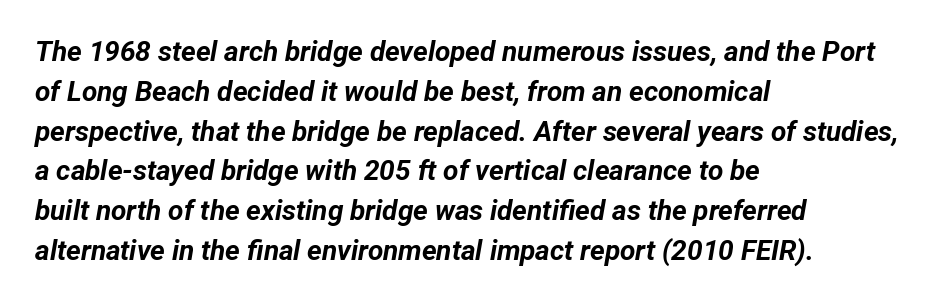
Q: Is the text bold? A: Yes.
Q: Is the text italic (slanted)? A: Yes, it leans right by about 12 degrees.
Q: Is the text underlined? A: No.
Q: How is the paragraph aligned? A: Left-aligned.
Q: Is the spacing between letters normal or unusually wide? A: Normal.
Q: Is the spacing between lines tight, normal or loose? A: Normal.
Q: Width (condensed, normal, or wide)? A: Normal.
Q: Stroke contrast? A: Low.
Q: x-height? A: Medium.
Q: Monospaced? A: No.
